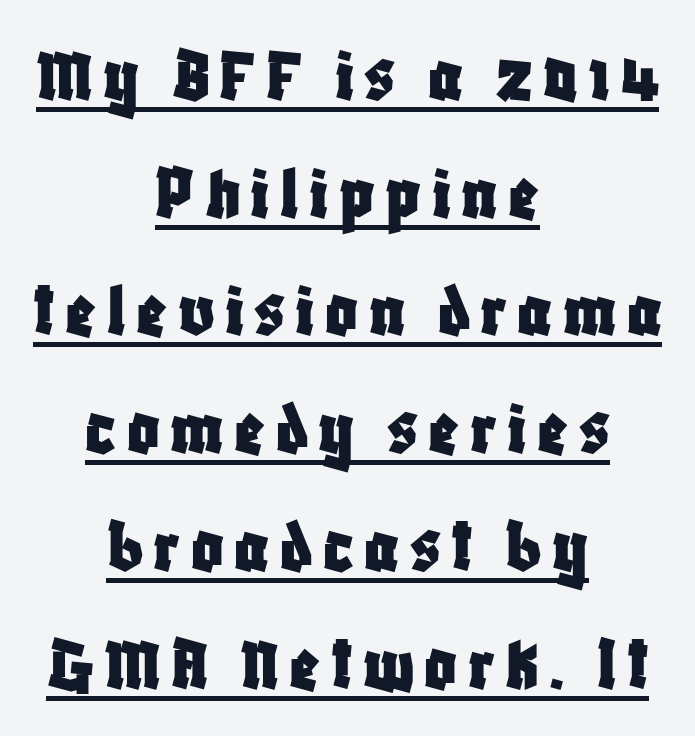
{"serif": "no", "italic": "no", "width": "condensed", "stroke_contrast": "low", "x_height": "large", "monospaced": "no", "underline": "yes", "align": "center", "line_spacing": "normal", "line_spacing_ratio": 1.49, "glyph_px": 79}
